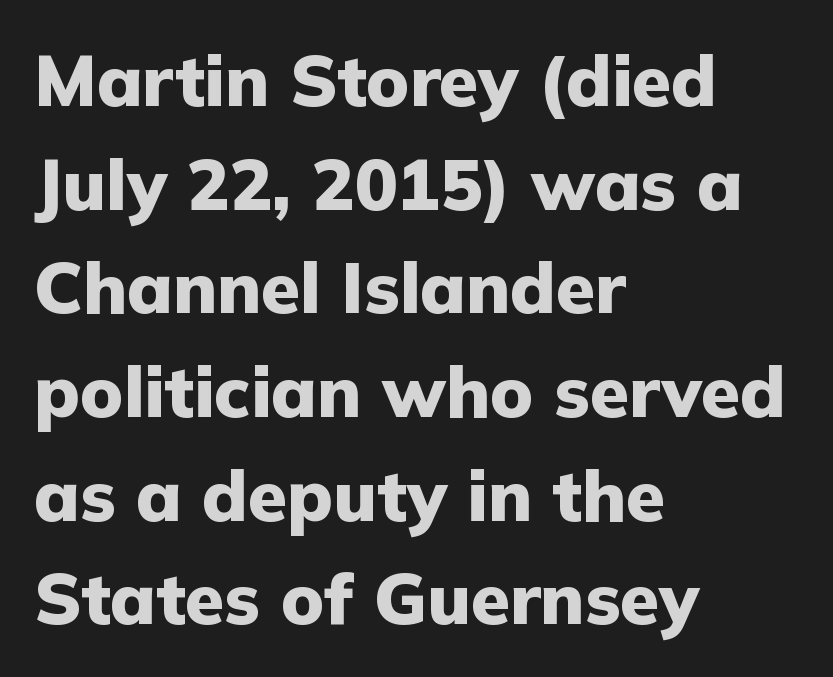
Q: Is the text bold? A: Yes.
Q: Is the text italic (slanted)? A: No, it is upright.
Q: Is the typeface a serif or a sans-serif typeface? A: Sans-serif.
Q: Is the text underlined? A: No.
Q: How is the paragraph aligned? A: Left-aligned.
Q: Is the spacing between letters normal or unusually wide? A: Normal.
Q: Is the spacing between lines tight, normal or loose? A: Normal.
Q: Width (condensed, normal, or wide)? A: Normal.
Q: Stroke contrast? A: Low.
Q: x-height? A: Medium.
Q: Monospaced? A: No.
